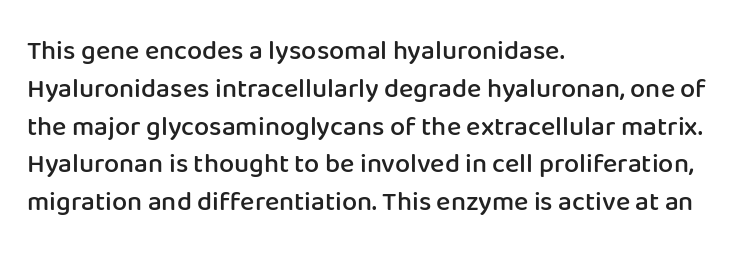
Short note: letters normally spaced. In terms of weight, the rendering is demibold, just under bold. Students, observe: this is what conventionally led text looks like. The typography opts for an upright posture over an oblique one. Each line starts at the same left margin while the right side varies. Check the space under the baseline: it is left empty.
